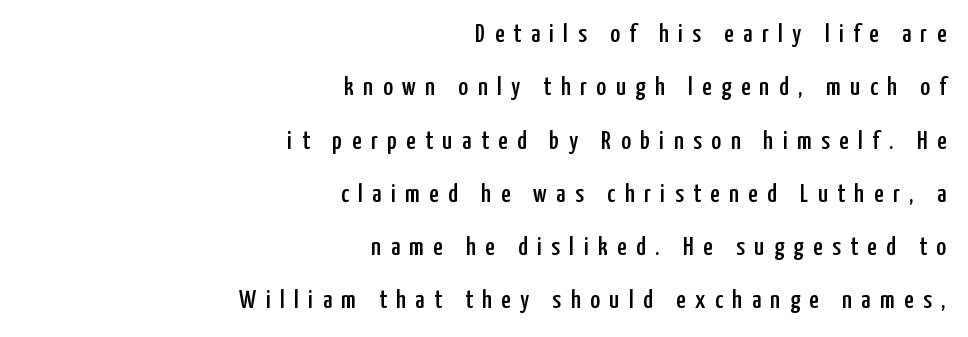
The image shows 26 px text type, upright; set right-aligned, loose line spacing (2.05x), unusually wide letter spacing (+0.37 em), not underlined.
